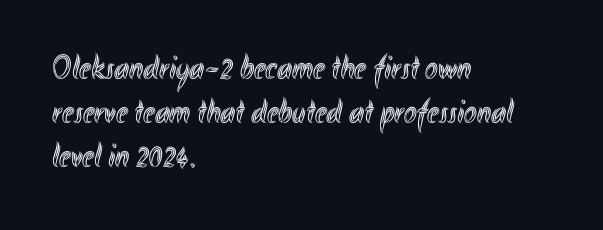
{"width": "condensed", "x_height": "small", "monospaced": "no", "underline": "no", "align": "left", "line_spacing": "normal", "line_spacing_ratio": 1.29, "letter_spacing": "normal", "letter_spacing_em": 0.0, "glyph_px": 34}
